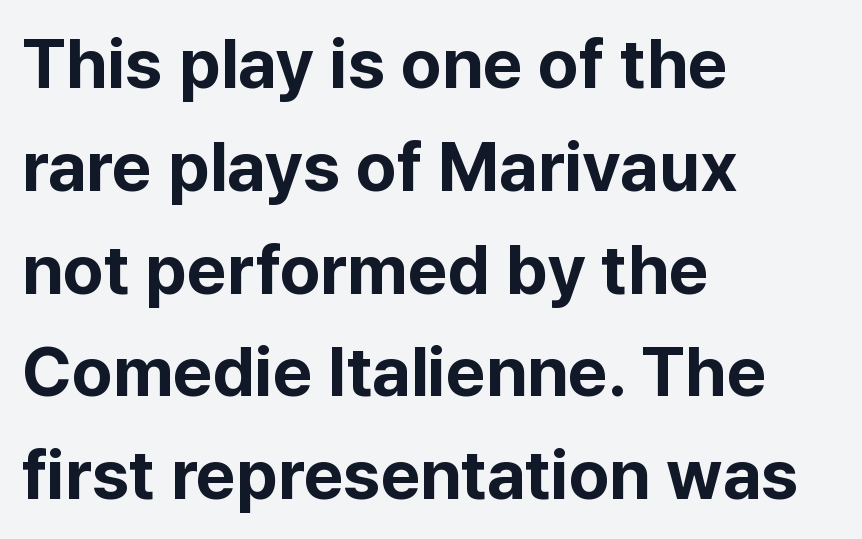
Q: Is the text bold? A: Yes.
Q: Is the text italic (slanted)? A: No, it is upright.
Q: Is the typeface a serif or a sans-serif typeface? A: Sans-serif.
Q: Is the text underlined? A: No.
Q: How is the paragraph aligned? A: Left-aligned.
Q: Is the spacing between letters normal or unusually wide? A: Normal.
Q: Is the spacing between lines tight, normal or loose? A: Normal.
Q: Width (condensed, normal, or wide)? A: Normal.
Q: Stroke contrast? A: Low.
Q: x-height? A: Medium.
Q: Monospaced? A: No.
